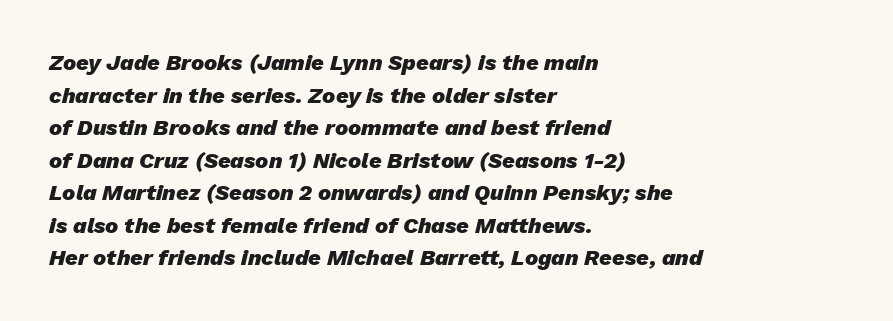
{"italic": "yes", "lean": "right", "slant_degrees": 13, "bold": "yes", "underline": "no", "align": "left", "line_spacing": "normal", "line_spacing_ratio": 1.48, "letter_spacing": "normal", "letter_spacing_em": 0.0, "glyph_px": 22}
